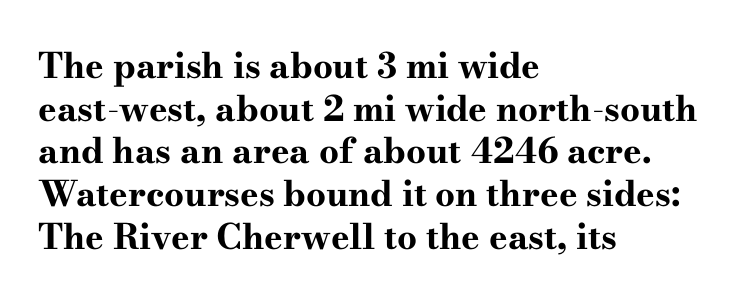
Q: Is the text bold? A: Yes.
Q: Is the text italic (slanted)? A: No, it is upright.
Q: Is the typeface a serif or a sans-serif typeface? A: Serif.
Q: Is the text underlined? A: No.
Q: How is the paragraph aligned? A: Left-aligned.
Q: Is the spacing between letters normal or unusually wide? A: Normal.
Q: Width (condensed, normal, or wide)? A: Wide.
Q: Stroke contrast? A: High.
Q: x-height? A: Small.
Q: Monospaced? A: No.
